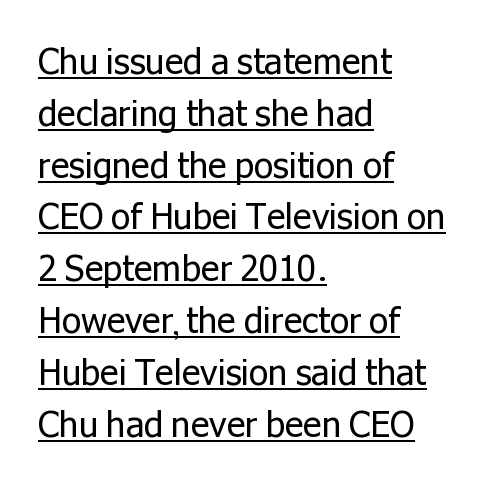
A typesetter would mark this as roman, not italic. You could not count columns in this text — the font is proportionally spaced. The strokes are not fattened; the text isn't bold. Leading matches the norm, producing a regular column.
